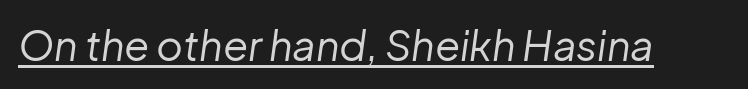
The image shows 41 px regular-weight type, italic (leaning right); set normal letter spacing, underlined; low stroke contrast and a medium x-height.
